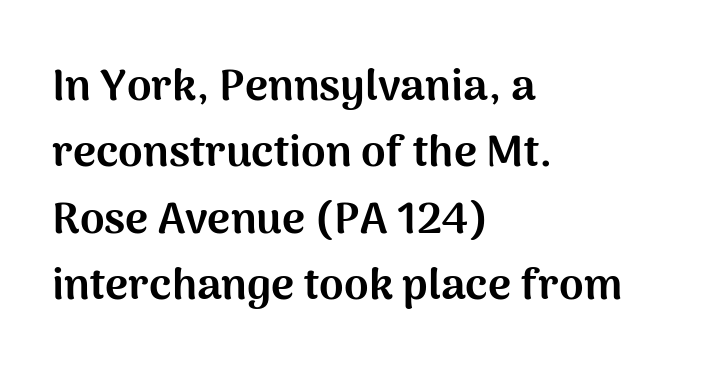
{"serif": "no", "italic": "no", "bold": "yes", "weight": "bold", "width": "normal", "stroke_contrast": "medium", "x_height": "medium", "monospaced": "no", "underline": "no", "align": "left", "line_spacing": "normal", "line_spacing_ratio": 1.51, "letter_spacing": "normal", "letter_spacing_em": 0.0, "glyph_px": 44}
